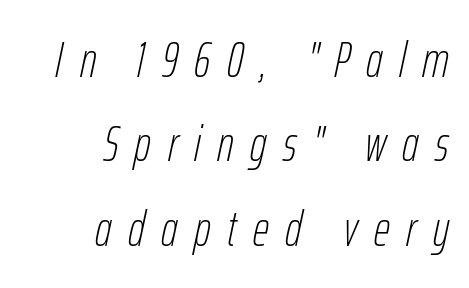
{"italic": "yes", "lean": "right", "slant_degrees": 12, "bold": "no", "weight": "thin", "width": "condensed", "stroke_contrast": "low", "x_height": "medium", "monospaced": "no", "underline": "no", "align": "right", "line_spacing": "normal", "line_spacing_ratio": 1.69, "letter_spacing": "wide", "letter_spacing_em": 0.33, "glyph_px": 50}
